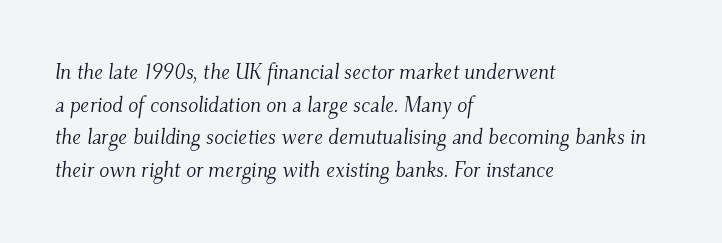
{"italic": "yes", "lean": "right", "slant_degrees": 9, "bold": "no", "underline": "no", "align": "left", "line_spacing": "normal", "line_spacing_ratio": 1.55, "letter_spacing": "normal", "letter_spacing_em": 0.0, "glyph_px": 21}
